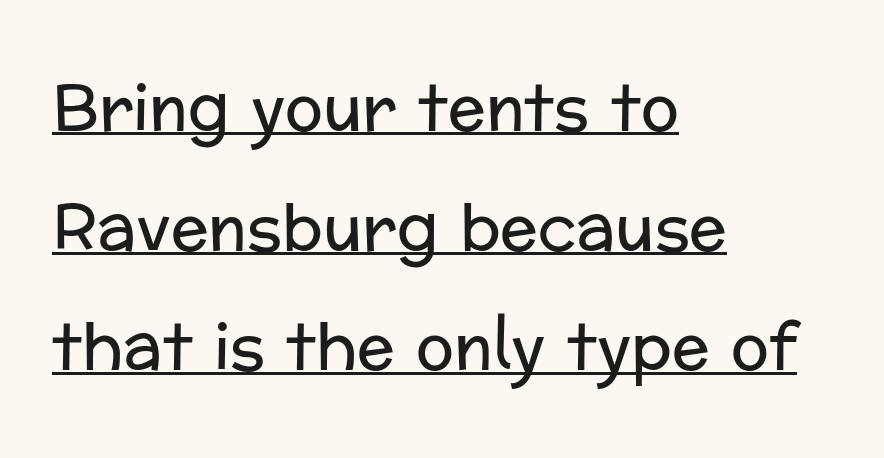
The image shows 63 px regular-weight sans-serif type, upright; set left-aligned, loose line spacing (1.9x), normal letter spacing, underlined; low stroke contrast and a medium x-height.
